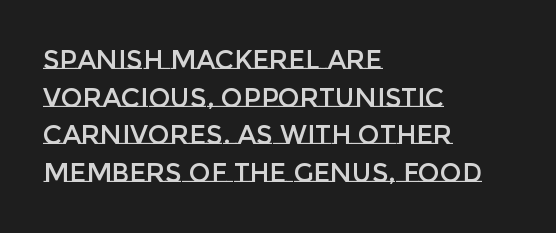
{"italic": "no", "underline": "no", "align": "left", "line_spacing": "normal", "line_spacing_ratio": 1.45, "letter_spacing": "normal", "letter_spacing_em": 0.0, "glyph_px": 26}
